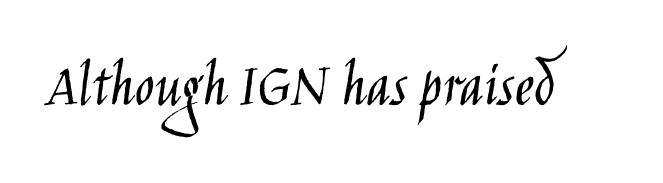
You could not count columns in this text — the font is proportionally spaced. The foot of each line stays bare and open. Stem width sits at or under what a default text font uses. The font family rendered here belongs to the sans-serif group.
